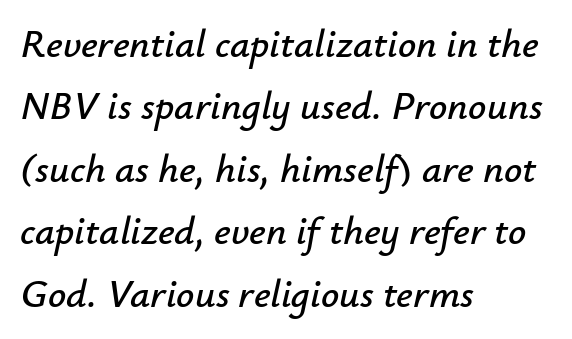
Letter spacing: default. The baseline area is clear. The rendering uses natural spacing where letterforms have individual widths. Alignment: flush left.
